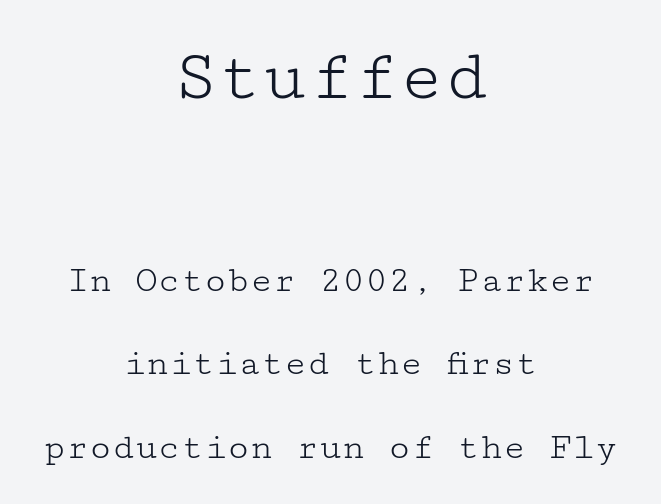
The image shows 75 px light, wide serif type, upright; set centered, loose line spacing (2.19x), normal letter spacing, not underlined; the first (top) block is 1.97x larger; low stroke contrast and a medium x-height.
